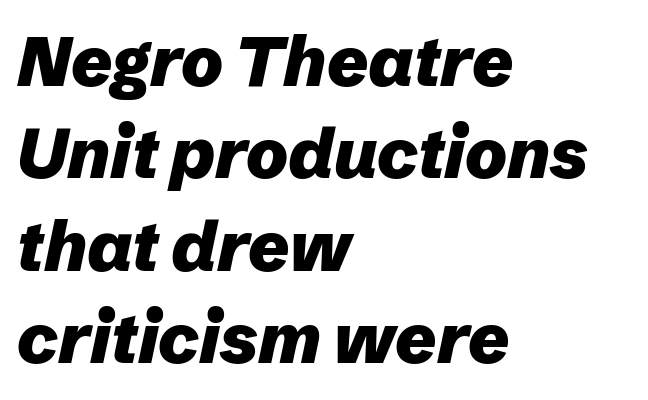
{"italic": "yes", "lean": "right", "slant_degrees": 12, "bold": "yes", "weight": "heavy", "width": "normal", "stroke_contrast": "low", "x_height": "medium", "monospaced": "no", "underline": "no", "align": "left", "line_spacing": "normal", "line_spacing_ratio": 1.32, "letter_spacing": "normal", "letter_spacing_em": 0.0, "glyph_px": 70}
